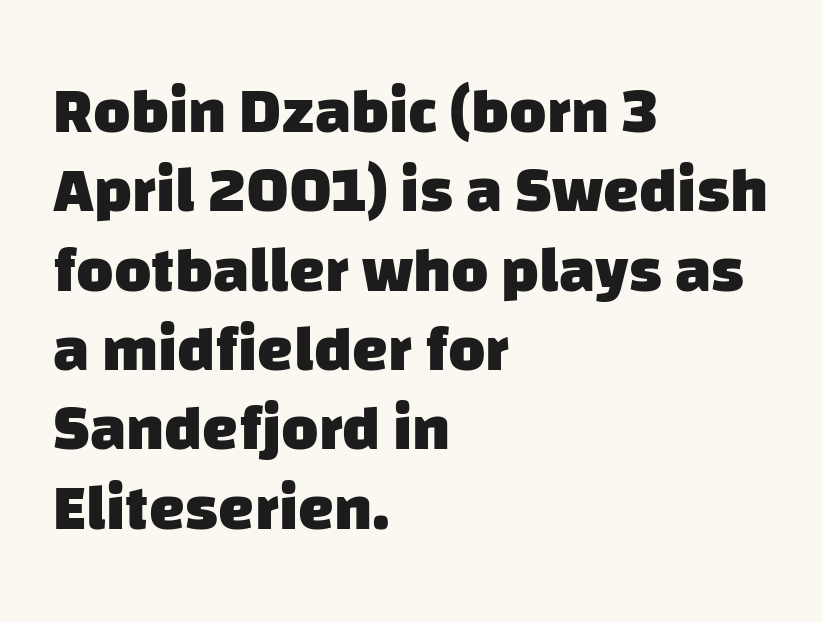
Notice how the passage keeps a crisp vertical edge on the left only. The letters carry no serifs — their stems end cleanly without finishing strokes. The sample has been set heavy, in full bold. Each letter keeps its own natural width here, so spacing adapts to shape.
